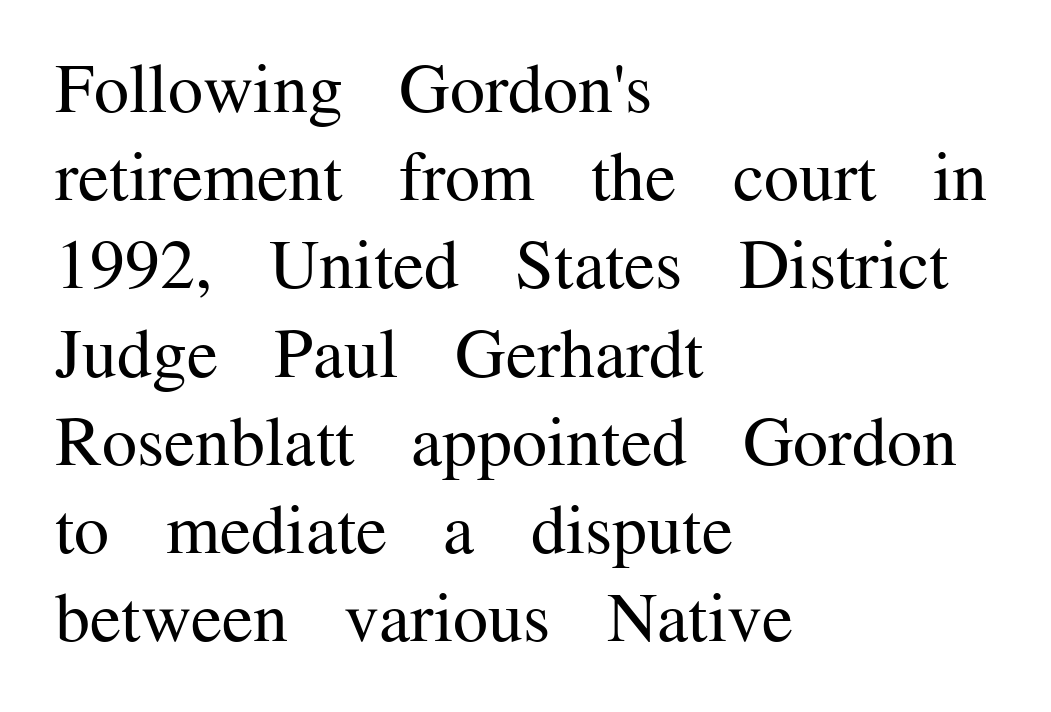
The letters stand straight up with perfectly vertical stems. You can tell from the footed stems that serif type was used. Evenly set lines give the paragraph a standard silhouette. The typesetter chose a ragged-right arrangement here.
